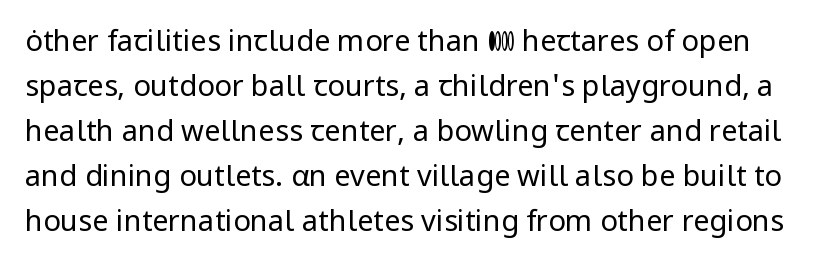
Q: Is the text bold? A: No.
Q: Is the text italic (slanted)? A: No, it is upright.
Q: Is the typeface a serif or a sans-serif typeface? A: Sans-serif.
Q: Is the text underlined? A: No.
Q: Is the spacing between letters normal or unusually wide? A: Normal.
Q: Is the spacing between lines tight, normal or loose? A: Normal.
Q: Width (condensed, normal, or wide)? A: Normal.
Q: Stroke contrast? A: Low.
Q: x-height? A: Medium.
Q: Monospaced? A: No.
